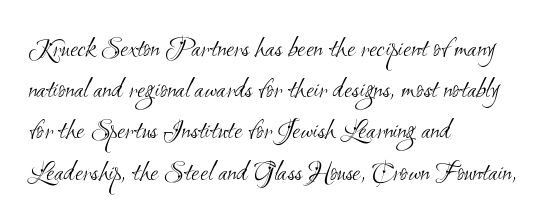
Horizontal alignment here is leftward, the default for most running prose. The rendering keeps characters at their native spacing. The block of text has a typical density, with ordinary space between rows. Each stroke keeps to a modest, everyday thickness or less.
